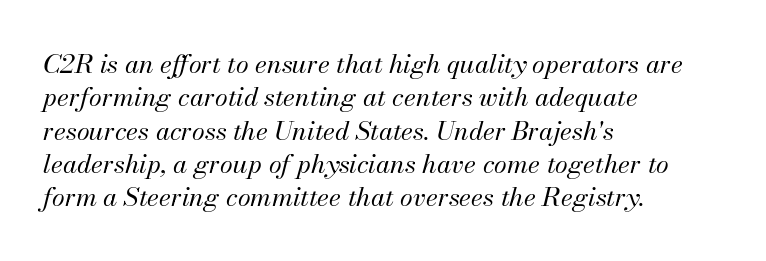
{"italic": "yes", "lean": "right", "slant_degrees": 13, "bold": "no", "underline": "no", "align": "left", "line_spacing": "normal", "line_spacing_ratio": 1.28, "letter_spacing": "normal", "letter_spacing_em": 0.0, "glyph_px": 26}
